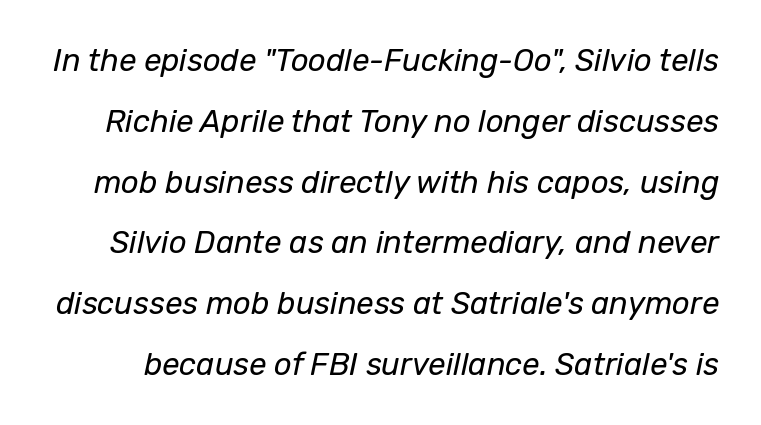
Q: Is the text bold? A: No.
Q: Is the text italic (slanted)? A: Yes, it leans right by about 12 degrees.
Q: Is the text underlined? A: No.
Q: Is the spacing between letters normal or unusually wide? A: Normal.
Q: Is the spacing between lines tight, normal or loose? A: Loose.
Q: Width (condensed, normal, or wide)? A: Normal.
Q: Stroke contrast? A: Low.
Q: x-height? A: Medium.
Q: Monospaced? A: No.
